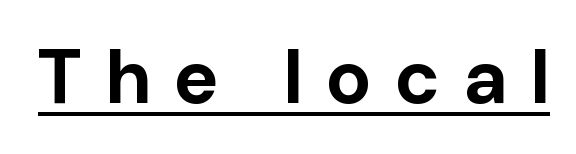
The passage shown has open, widely tracked lettering throughout. Note the varied advance widths — an 'i' is clearly narrower than an 'm'. Font category for this specimen: sans-serif. The passage shown is underscored from start to finish.
